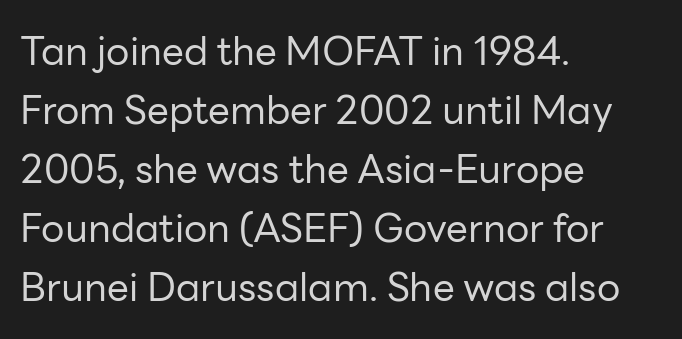
Check where the strokes stop: nothing finishes them off — pure sans. Short note: letters normally spaced. Compared with a typical body face, this is equally light or lighter still. Characters remain perfectly vertical along every line. Each row of text sits above clean, open space.
